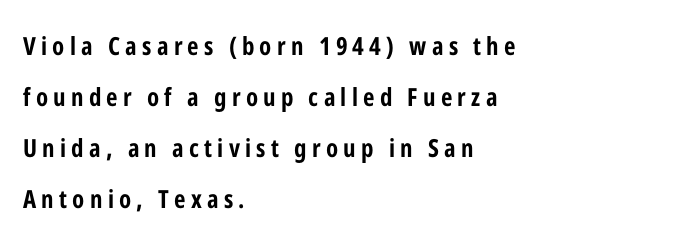
The face used here has the dense, thick strokes of a bold. A typesetter would mark this as roman, not italic. Letter spacing: wide. Descender tails drop into unmarked territory.
